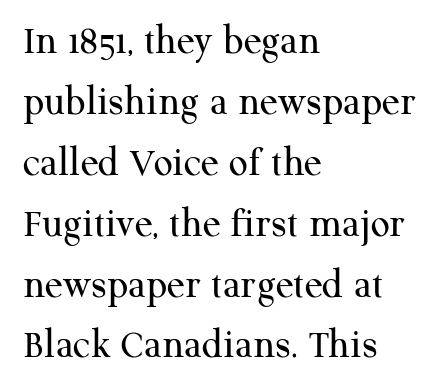
Vertical spacing — default. The type sits square on the baseline with zero lean. Counters stay open thanks to moderate or lighter strokes. In CSS terms this would be text-align: left.
